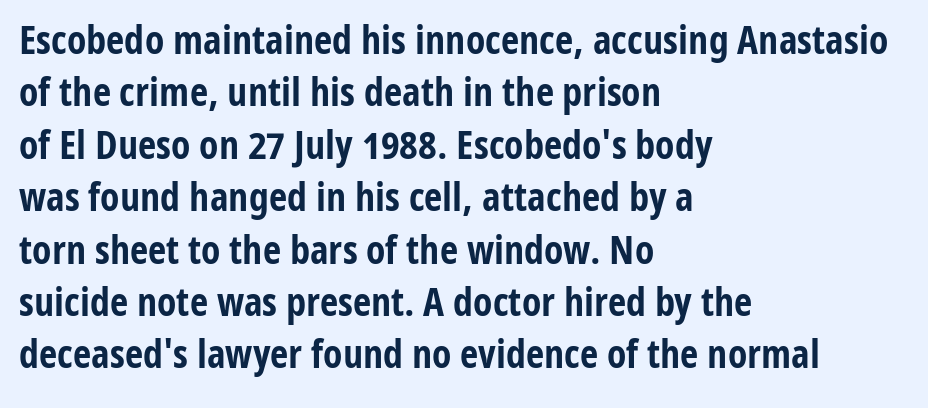
{"serif": "no", "italic": "no", "bold": "yes", "weight": "bold", "width": "condensed", "stroke_contrast": "low", "x_height": "medium", "monospaced": "no", "underline": "no", "align": "left", "line_spacing": "normal", "line_spacing_ratio": 1.31, "letter_spacing": "normal", "letter_spacing_em": 0.0, "glyph_px": 40}
